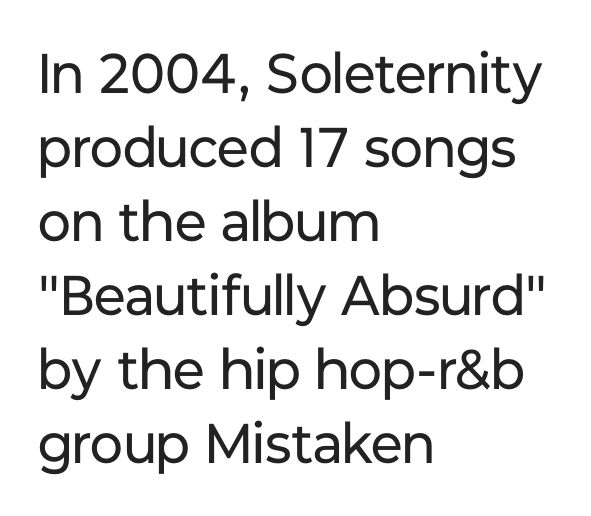
The image shows 56 px regular-weight sans-serif type, upright; set left-aligned, normal line spacing (1.32x), normal letter spacing, not underlined; low stroke contrast and a medium x-height.
